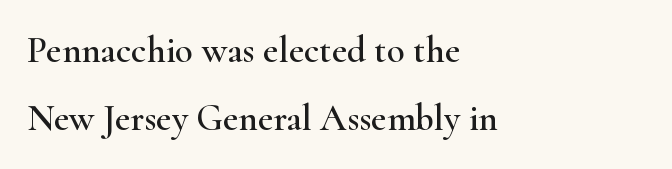
Q: Is the text italic (slanted)? A: No, it is upright.
Q: Is the typeface a serif or a sans-serif typeface? A: Serif.
Q: Is the text underlined? A: No.
Q: How is the paragraph aligned? A: Left-aligned.
Q: Is the spacing between letters normal or unusually wide? A: Normal.
Q: Width (condensed, normal, or wide)? A: Wide.
Q: Stroke contrast? A: High.
Q: x-height? A: Small.
Q: Monospaced? A: No.
